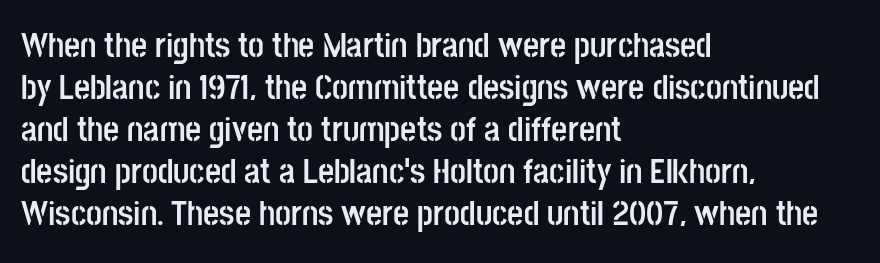
Words appear dense and cohesive because spacing is normal. Students, this is bold: see how much ink each stroke carries. Typeset ragged right — the left edge is the straight one. Check the space under the baseline: it is left empty.
